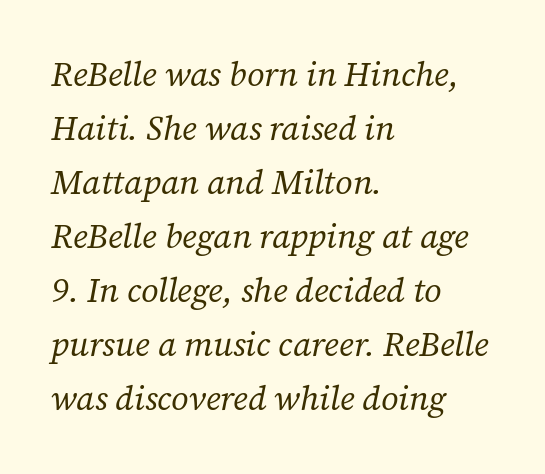
The image shows 34 px regular-weight serif type, italic (leaning right); set left-aligned, normal line spacing (1.59x), normal letter spacing, not underlined; low stroke contrast and a medium x-height.
